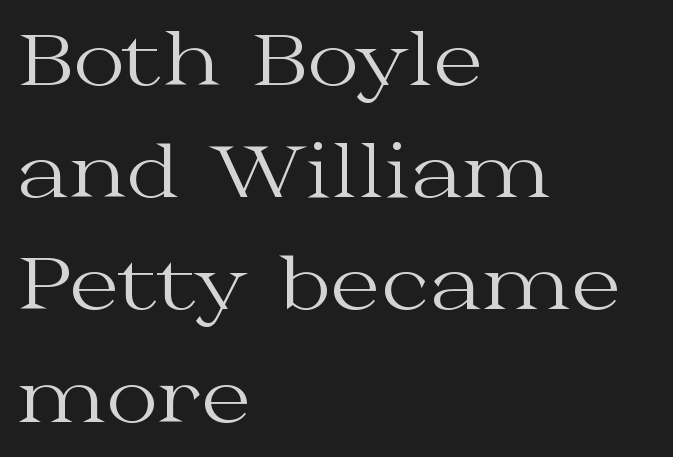
Q: Is the text bold? A: No.
Q: Is the text italic (slanted)? A: No, it is upright.
Q: Is the typeface a serif or a sans-serif typeface? A: Serif.
Q: Is the text underlined? A: No.
Q: How is the paragraph aligned? A: Left-aligned.
Q: Is the spacing between letters normal or unusually wide? A: Normal.
Q: Is the spacing between lines tight, normal or loose? A: Normal.
Q: Width (condensed, normal, or wide)? A: Wide.
Q: Stroke contrast? A: Medium.
Q: x-height? A: Medium.
Q: Monospaced? A: No.
